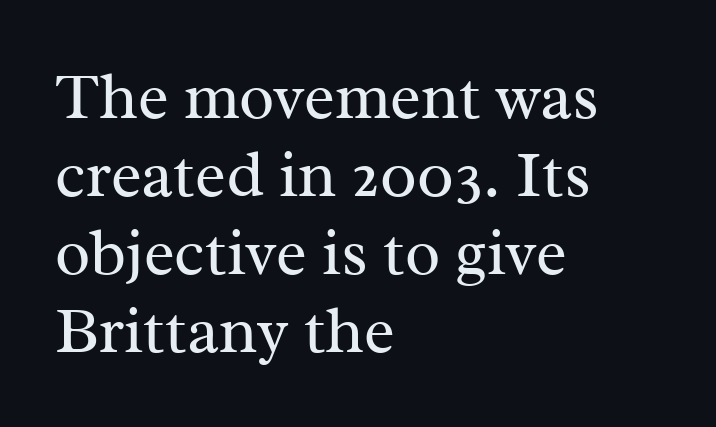
Nope, not italic — everything's standing straight. The letterforms sit shoulder to shoulder at normal distance. Horizontally, the lines are justified to the leading edge only. The letters carry serifs — small finishing strokes at the ends of their stems.
